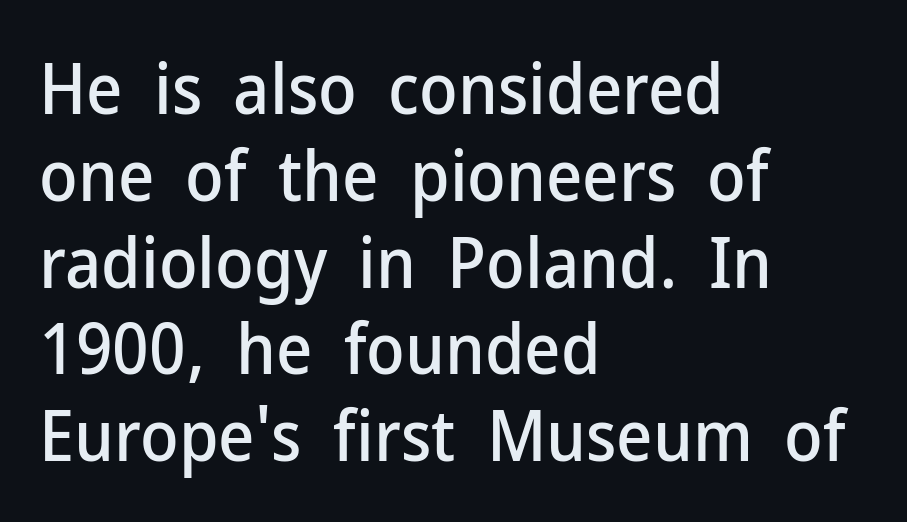
Unlike a traditional serif, this face leaves its strokes unadorned. Underline: absent. The paragraph shown leans on its left margin. This sample uses plain, unmodified letter spacing. Spacing verdict: proportional, widths tailored to each character.
